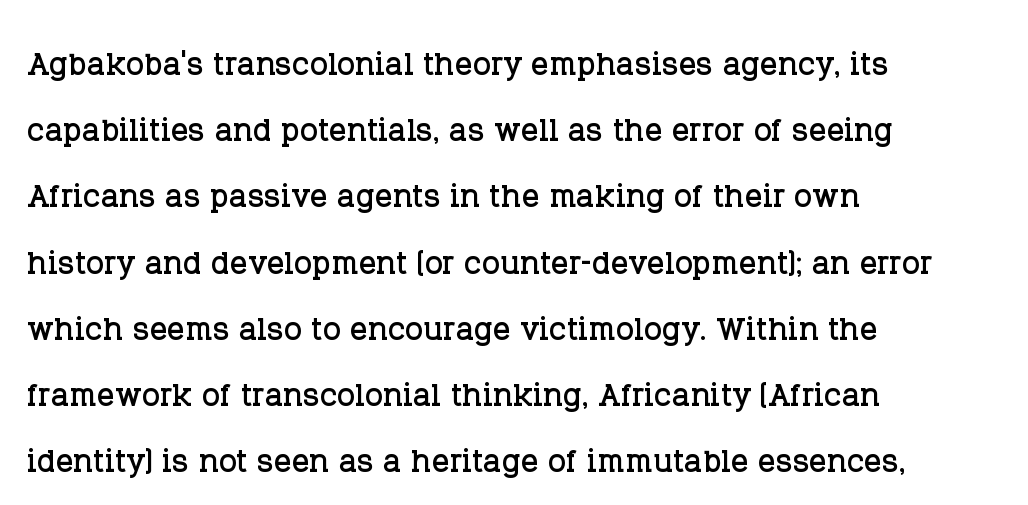
The image shows 43 px serif type, upright; set left-aligned, normal line spacing (1.54x), normal letter spacing, not underlined; low stroke contrast and a large x-height.
